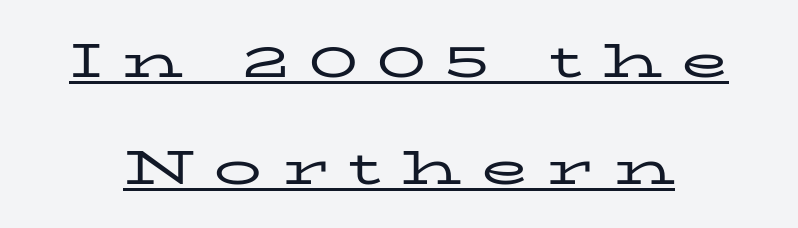
The image shows 48 px regular-weight, wide serif type, upright; set loose line spacing (2.23x), unusually wide letter spacing (+0.41 em), underlined; low stroke contrast and a medium x-height.
